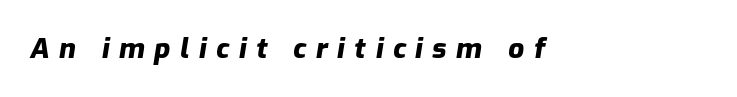
The image shows 28 px heavy type, italic (leaning right); set unusually wide letter spacing (+0.34 em), not underlined; low stroke contrast and a medium x-height.
